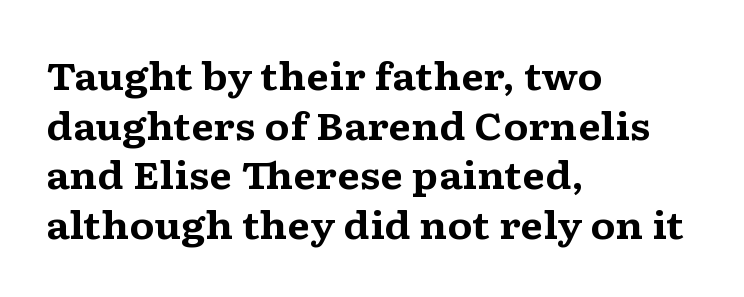
The image shows 37 px bold, wide serif type, upright; set left-aligned, normal line spacing (1.34x), normal letter spacing, not underlined; medium stroke contrast and a medium x-height.
